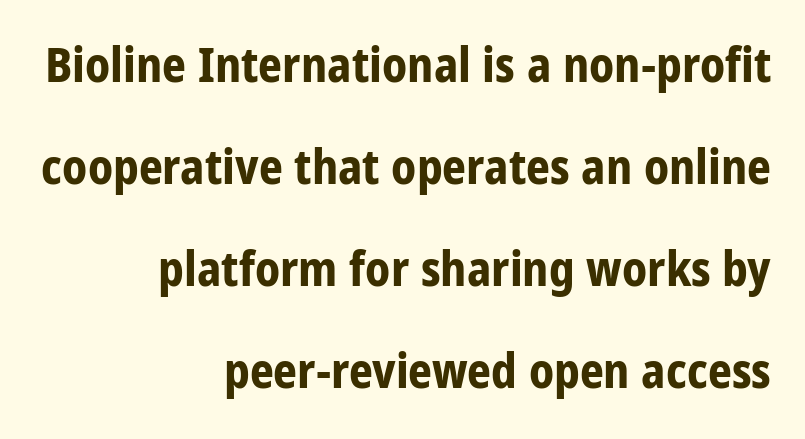
What stands out about the letter spacing? Nothing — it is the standard amount. Honestly, there is no underline to notice here at all. Serifs: no, the terminals of the letterforms are clean. Line ends are locked; line starts wander.
